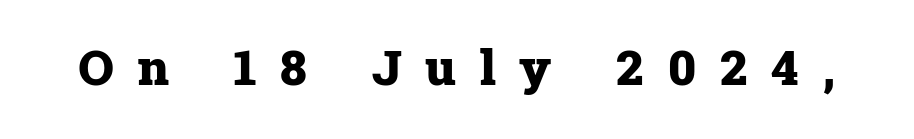
The image shows 49 px heavy serif type, upright; set unusually wide letter spacing (+0.49 em), not underlined; low stroke contrast and a medium x-height.
